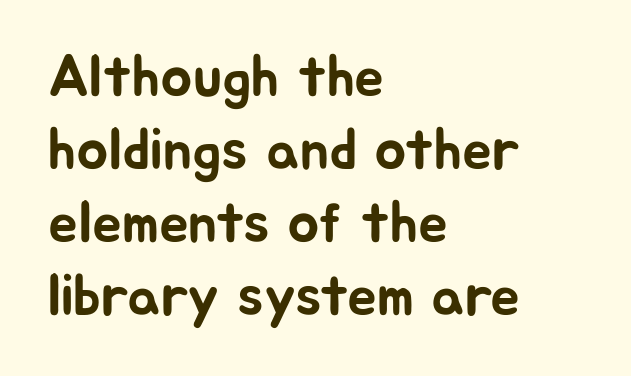
Q: Is the text italic (slanted)? A: No, it is upright.
Q: Is the typeface a serif or a sans-serif typeface? A: Sans-serif.
Q: Is the text underlined? A: No.
Q: How is the paragraph aligned? A: Left-aligned.
Q: Is the spacing between letters normal or unusually wide? A: Normal.
Q: Width (condensed, normal, or wide)? A: Normal.
Q: Stroke contrast? A: Low.
Q: x-height? A: Medium.
Q: Monospaced? A: No.
